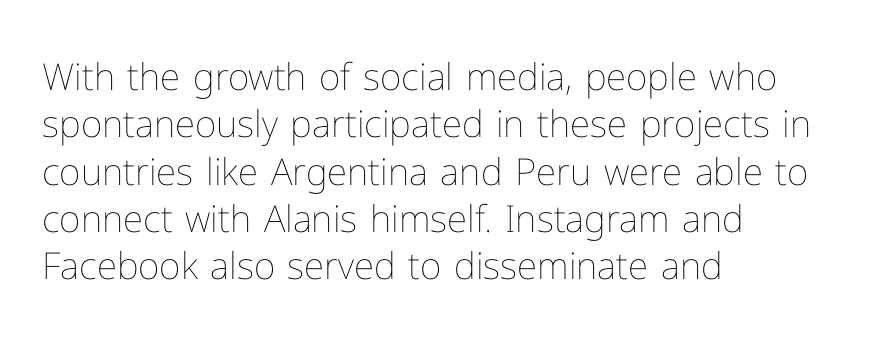
The image shows 37 px thin type, upright; set left-aligned, normal line spacing (1.28x), normal letter spacing, not underlined; low stroke contrast and a medium x-height.
